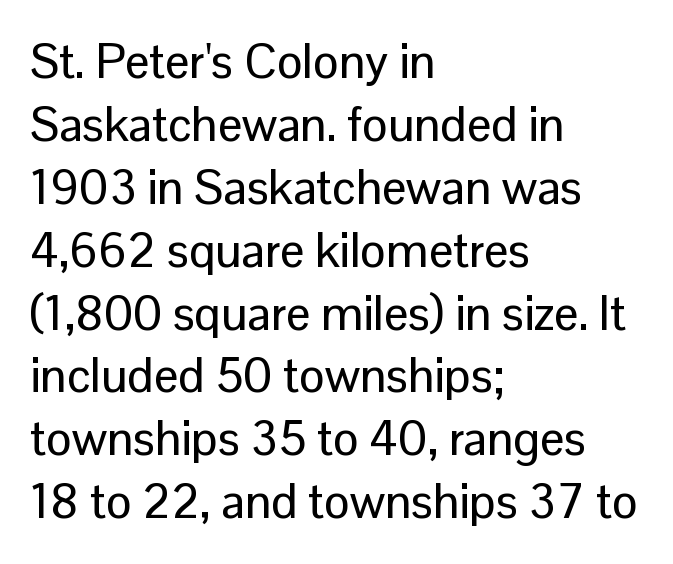
The image shows 48 px sans-serif type, upright; set left-aligned, normal line spacing (1.31x), normal letter spacing, not underlined; low stroke contrast and a medium x-height.
